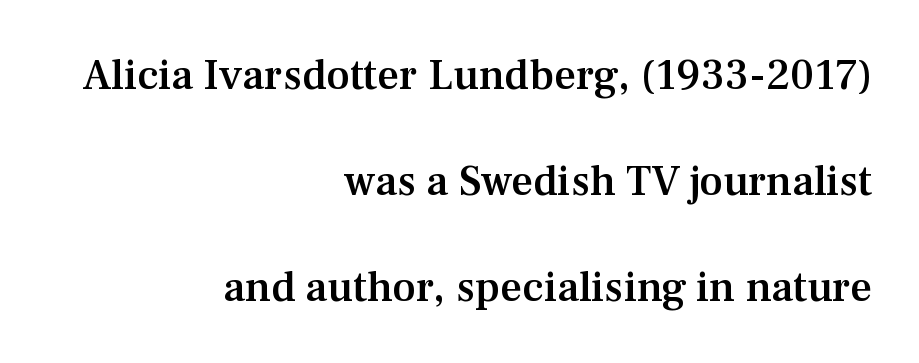
{"serif": "yes", "italic": "no", "bold": "semi", "weight": "semibold", "width": "normal", "stroke_contrast": "medium", "x_height": "medium", "monospaced": "no", "underline": "no", "align": "right", "line_spacing": "loose", "line_spacing_ratio": 2.46, "letter_spacing": "normal", "letter_spacing_em": 0.0, "glyph_px": 43}
